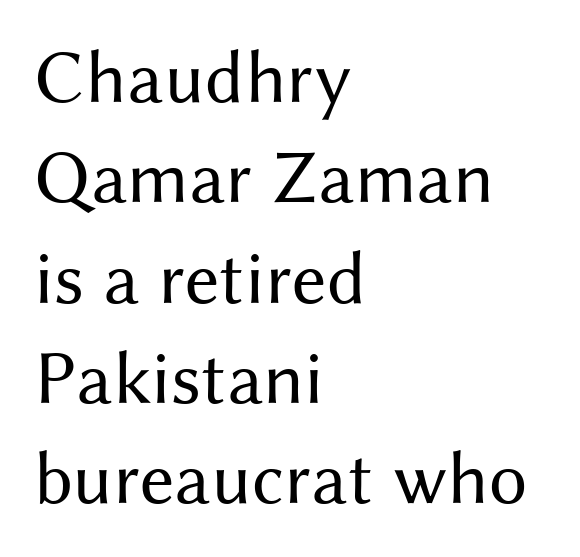
Q: Is the text bold? A: No.
Q: Is the text italic (slanted)? A: No, it is upright.
Q: Is the typeface a serif or a sans-serif typeface? A: Sans-serif.
Q: Is the text underlined? A: No.
Q: How is the paragraph aligned? A: Left-aligned.
Q: Is the spacing between letters normal or unusually wide? A: Normal.
Q: Is the spacing between lines tight, normal or loose? A: Normal.
Q: Width (condensed, normal, or wide)? A: Normal.
Q: Stroke contrast? A: Medium.
Q: x-height? A: Medium.
Q: Monospaced? A: No.
